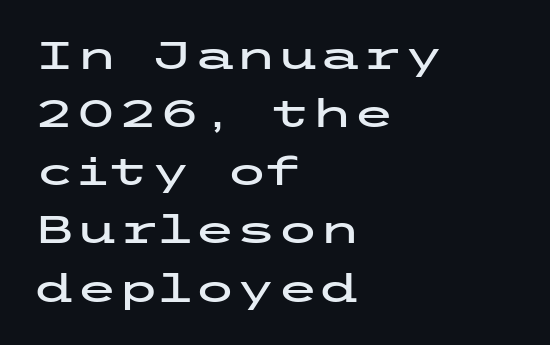
{"serif": "no", "italic": "no", "width": "wide", "stroke_contrast": "low", "x_height": "medium", "underline": "no", "align": "left", "line_spacing": "normal", "line_spacing_ratio": 1.53, "letter_spacing": "normal", "letter_spacing_em": 0.0, "glyph_px": 38}
